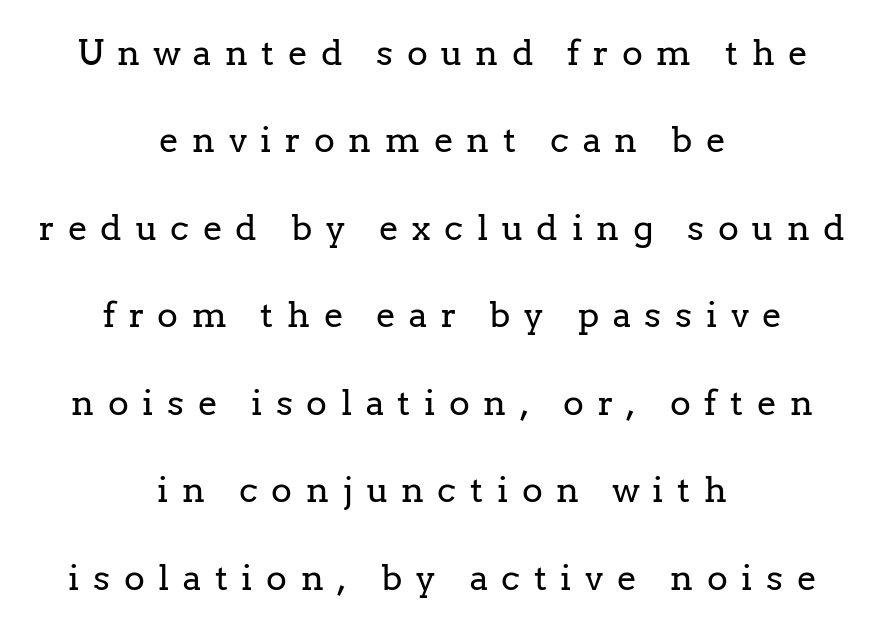
Has an underline been added? It has not. Character widths vary here, with narrow letters taking less room than wide ones. You could fit nearly another row in the gap between these rows. What kind of face is this? One with serifs. Notice how the passage keeps no hard edge, just a central spine.
